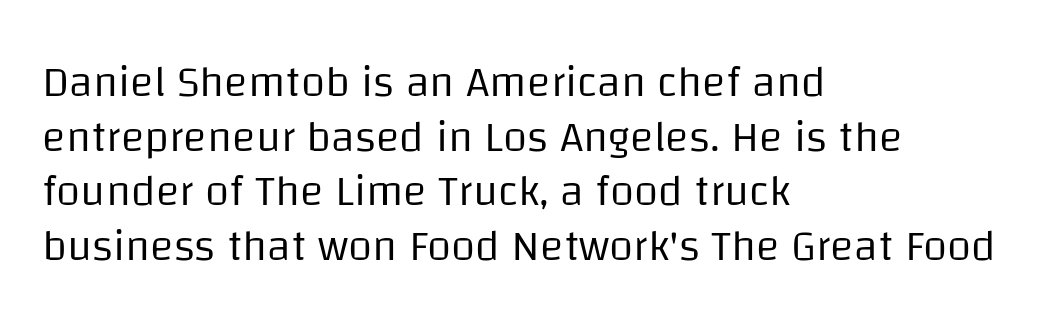
Q: Is the text bold? A: No.
Q: Is the text italic (slanted)? A: No, it is upright.
Q: Is the typeface a serif or a sans-serif typeface? A: Sans-serif.
Q: Is the text underlined? A: No.
Q: How is the paragraph aligned? A: Left-aligned.
Q: Is the spacing between letters normal or unusually wide? A: Normal.
Q: Width (condensed, normal, or wide)? A: Normal.
Q: Stroke contrast? A: Low.
Q: x-height? A: Large.
Q: Monospaced? A: No.
